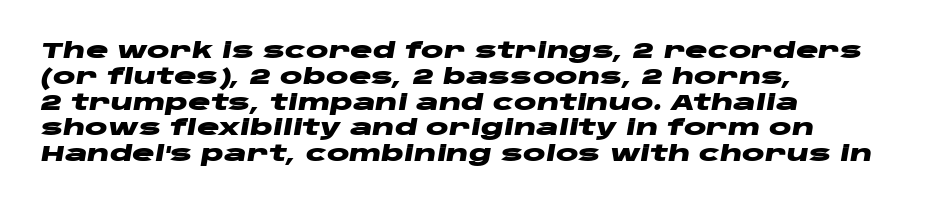
The image shows 21 px bold type, italic (leaning right); set left-aligned, line spacing 1.23x, normal letter spacing, not underlined.
